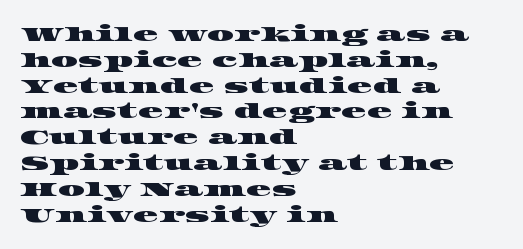
You could call the tracking neutral — neither tight nor loose. The glyphs are unaccompanied by any horizontal stroke below them. Each line starts at the same left margin while the right side varies.
